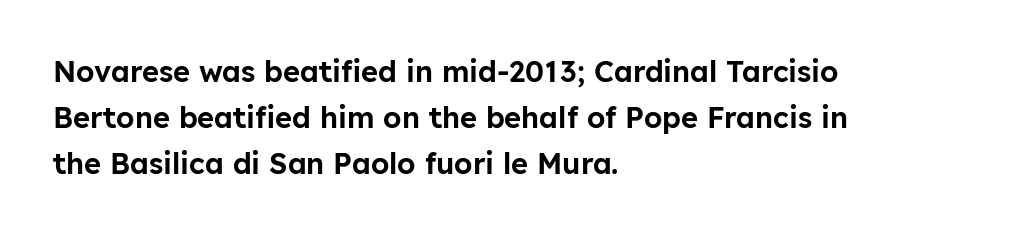
Q: Is the text italic (slanted)? A: No, it is upright.
Q: Is the typeface a serif or a sans-serif typeface? A: Sans-serif.
Q: Is the text underlined? A: No.
Q: How is the paragraph aligned? A: Left-aligned.
Q: Is the spacing between letters normal or unusually wide? A: Normal.
Q: Is the spacing between lines tight, normal or loose? A: Normal.
Q: Width (condensed, normal, or wide)? A: Normal.
Q: Stroke contrast? A: Low.
Q: x-height? A: Medium.
Q: Monospaced? A: No.
